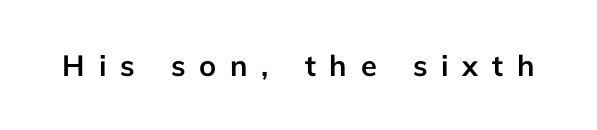
Q: Is the text bold? A: Yes.
Q: Is the text italic (slanted)? A: No, it is upright.
Q: Is the typeface a serif or a sans-serif typeface? A: Sans-serif.
Q: Is the text underlined? A: No.
Q: Is the spacing between letters normal or unusually wide? A: Unusually wide.
Q: Width (condensed, normal, or wide)? A: Normal.
Q: Stroke contrast? A: Low.
Q: x-height? A: Medium.
Q: Monospaced? A: No.
